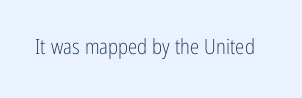
The image shows 21 px text type, upright; set normal letter spacing, not underlined.
